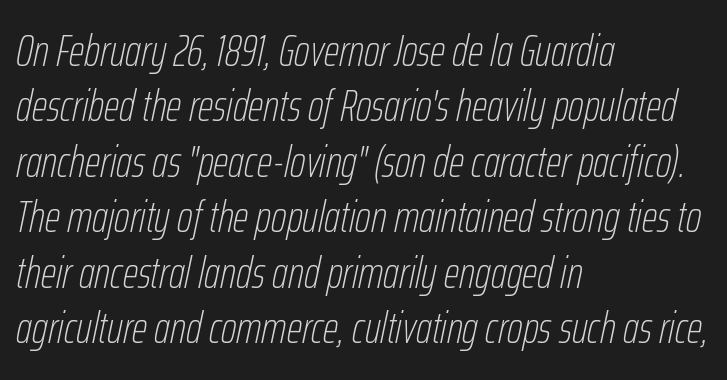
Q: Is the text bold? A: No.
Q: Is the text italic (slanted)? A: Yes, it leans right by about 12 degrees.
Q: Is the text underlined? A: No.
Q: How is the paragraph aligned? A: Left-aligned.
Q: Is the spacing between letters normal or unusually wide? A: Normal.
Q: Is the spacing between lines tight, normal or loose? A: Normal.
Q: Width (condensed, normal, or wide)? A: Condensed.
Q: Stroke contrast? A: Low.
Q: x-height? A: Medium.
Q: Monospaced? A: No.
